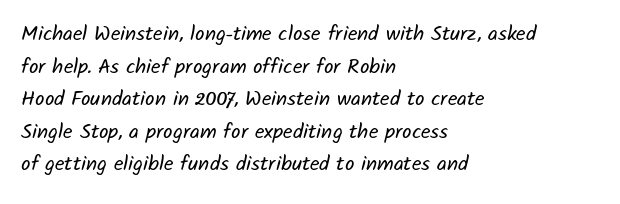
The image shows 21 px text type; set left-aligned, normal line spacing (1.55x), normal letter spacing, not underlined.
